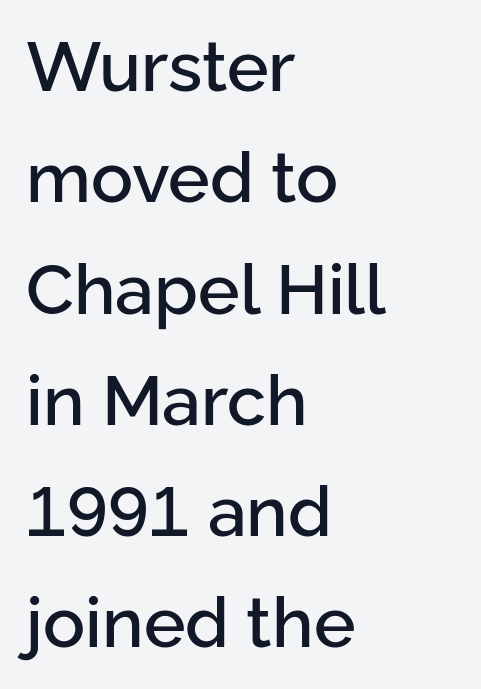
The image shows 70 px sans-serif type, upright; set left-aligned, normal line spacing (1.59x), normal letter spacing, not underlined; low stroke contrast and a medium x-height.
